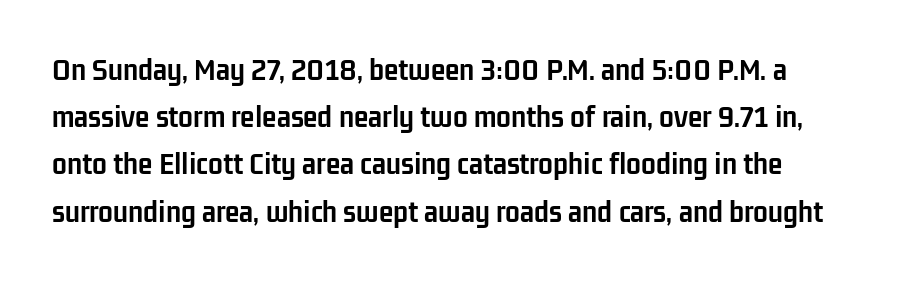
Q: Is the text bold? A: Yes.
Q: Is the text italic (slanted)? A: No, it is upright.
Q: Is the typeface a serif or a sans-serif typeface? A: Sans-serif.
Q: Is the text underlined? A: No.
Q: Is the spacing between letters normal or unusually wide? A: Normal.
Q: Is the spacing between lines tight, normal or loose? A: Normal.
Q: Width (condensed, normal, or wide)? A: Condensed.
Q: Stroke contrast? A: Low.
Q: x-height? A: Medium.
Q: Monospaced? A: No.
